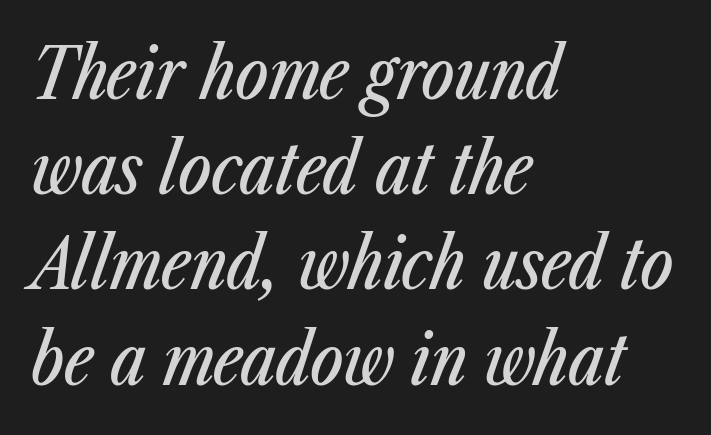
Q: Is the text italic (slanted)? A: Yes, it leans right by about 23 degrees.
Q: Is the text underlined? A: No.
Q: How is the paragraph aligned? A: Left-aligned.
Q: Is the spacing between letters normal or unusually wide? A: Normal.
Q: Is the spacing between lines tight, normal or loose? A: Normal.
Q: Width (condensed, normal, or wide)? A: Condensed.
Q: Stroke contrast? A: Low.
Q: x-height? A: Medium.
Q: Monospaced? A: No.
